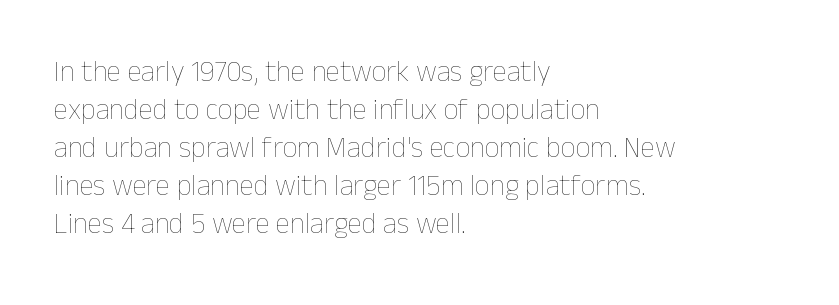
The cut favours lightness, reaching ordinary text weight at its darkest. Whoever set this chose a conventional vertical rhythm. Inter-character spacing is left at the font's built-in metrics. Nobody drew a line under any word here. Italic: no, the glyphs are upright roman.
